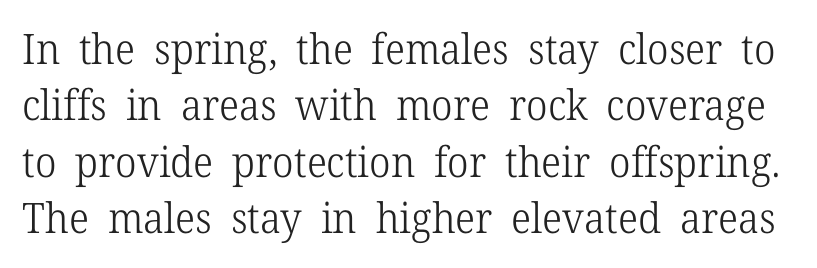
Q: Is the text bold? A: No.
Q: Is the text italic (slanted)? A: No, it is upright.
Q: Is the typeface a serif or a sans-serif typeface? A: Serif.
Q: Is the text underlined? A: No.
Q: Is the spacing between letters normal or unusually wide? A: Normal.
Q: Is the spacing between lines tight, normal or loose? A: Normal.
Q: Width (condensed, normal, or wide)? A: Normal.
Q: Stroke contrast? A: Low.
Q: x-height? A: Medium.
Q: Monospaced? A: No.
